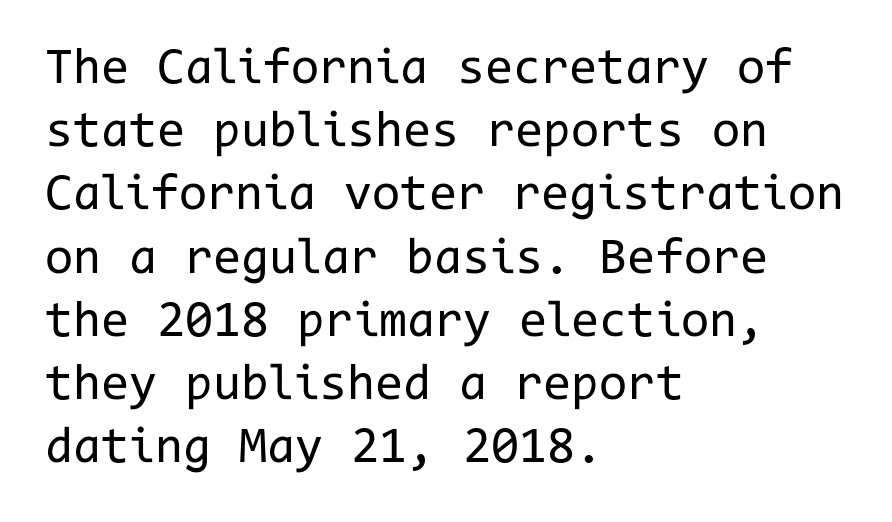
This is roman type, the default non-slanted kind. A typesetter would call this monospace, since all characters share one set width. Does the copy run flush right? No — it runs flush left. Observe the ordinary spacing: letters are neighbours, not strangers.
